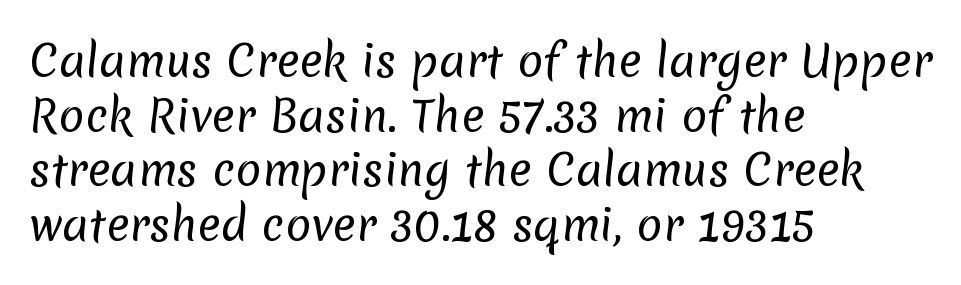
Descenders hang freely into open space. This rendering uses left alignment, leaving the right contour irregular. There is no visible air inserted between adjacent glyphs. Is this a fixed-width face? No — the glyphs have proportional, varying widths. The letters look calm and open, with moderate or lighter stems. The designer went with a sans here, leaving each stem footless.
